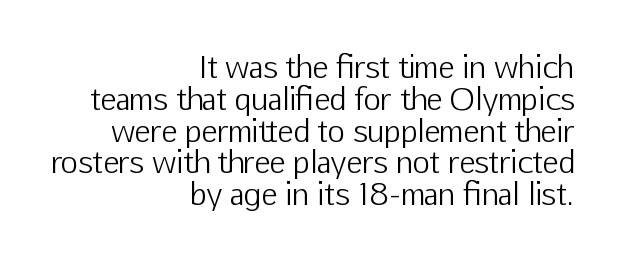
If you drew a line through each stem, it would be perfectly vertical. Here the designer chose a conventional face with non-uniform glyph widths. Which margin do the lines hug? The right one — the left edge is uneven. Quick note: interline space is minimal. This reads as an unemphasized weight, regular at the heaviest.
